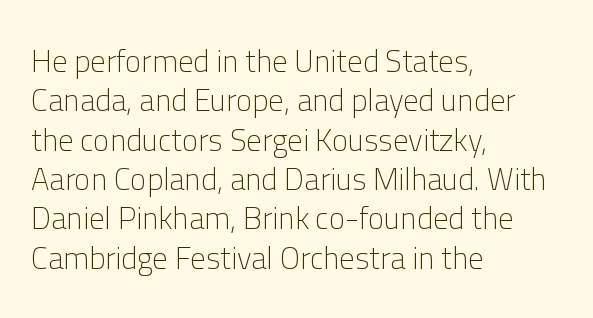
{"serif": "no", "italic": "no", "bold": "no", "weight": "light", "width": "normal", "stroke_contrast": "low", "x_height": "medium", "monospaced": "no", "underline": "no", "align": "left", "line_spacing": "normal", "line_spacing_ratio": 1.27, "letter_spacing": "normal", "letter_spacing_em": 0.0, "glyph_px": 31}
